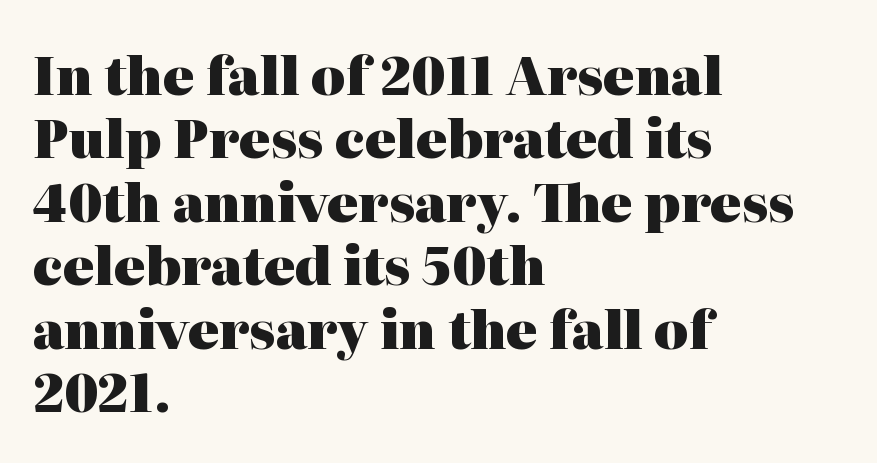
Think of a printed novel: that variable character pitch is what you see here. These lines keep a tight, regular rhythm from letter to letter. Ordinary non-slanted type is in use. Has an underline been added? It has not.
